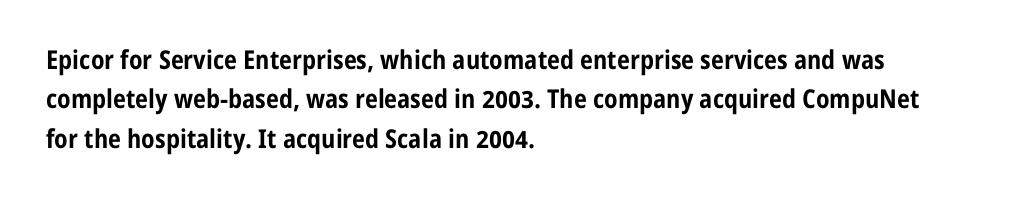
Typeset ragged right — the left edge is the straight one. The passage shown is not underscored anywhere. The lettering stays uniformly vertical, giving the passage a roman look. Short note: letters normally spaced.
